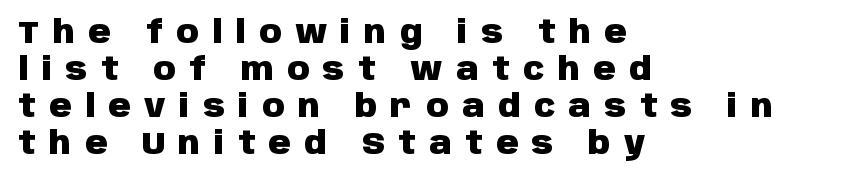
This sample has the flowing, uneven cadence of proportional lettering. Is the type bold? Yes — the strokes are clearly thick and heavy. Are there feet on the stems? There aren't — it's a sans. The strip under each line holds only bare page. The typesetter chose a ragged-right arrangement here.
